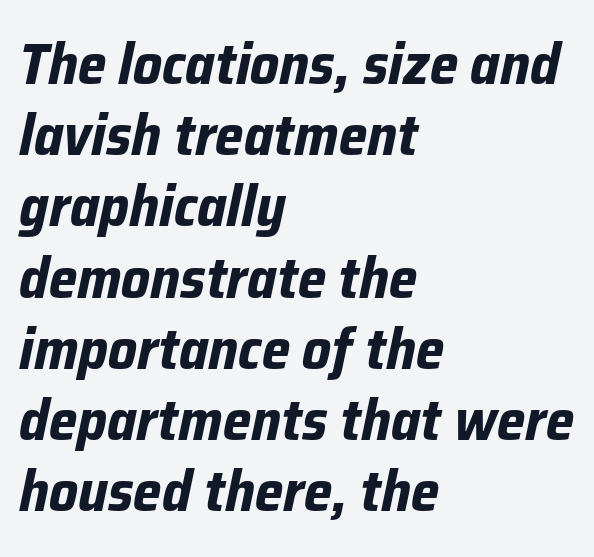
{"italic": "yes", "lean": "right", "slant_degrees": 12, "bold": "yes", "weight": "bold", "width": "normal", "stroke_contrast": "low", "x_height": "medium", "monospaced": "no", "underline": "no", "align": "left", "line_spacing": "normal", "line_spacing_ratio": 1.25, "letter_spacing": "normal", "letter_spacing_em": 0.0, "glyph_px": 57}
